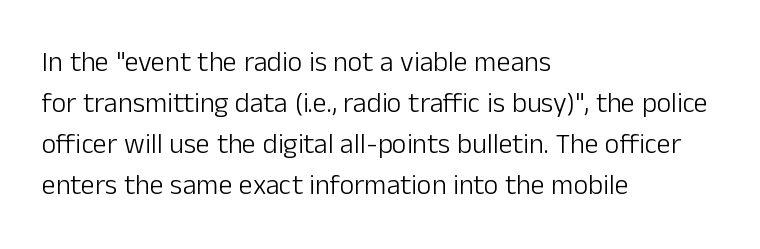
Q: Is the text bold? A: No.
Q: Is the text italic (slanted)? A: No, it is upright.
Q: Is the typeface a serif or a sans-serif typeface? A: Sans-serif.
Q: Is the text underlined? A: No.
Q: How is the paragraph aligned? A: Left-aligned.
Q: Is the spacing between letters normal or unusually wide? A: Normal.
Q: Is the spacing between lines tight, normal or loose? A: Normal.
Q: Width (condensed, normal, or wide)? A: Normal.
Q: Stroke contrast? A: Low.
Q: x-height? A: Medium.
Q: Monospaced? A: No.
